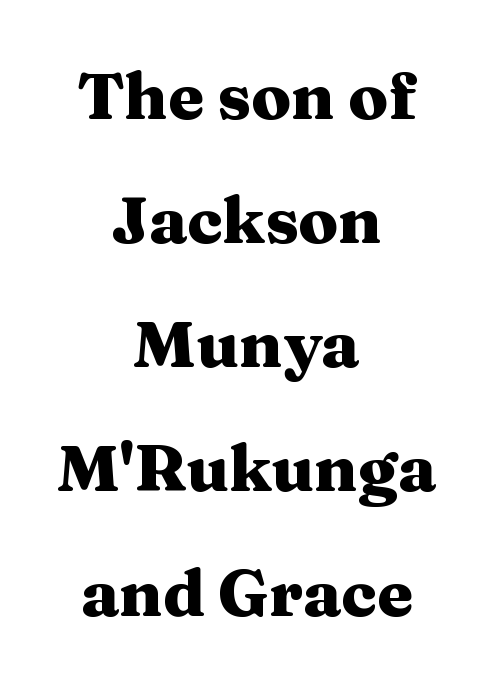
The image shows 65 px heavy, wide serif type, upright; set centered, loose line spacing (1.91x), normal letter spacing, not underlined; medium stroke contrast and a medium x-height.
